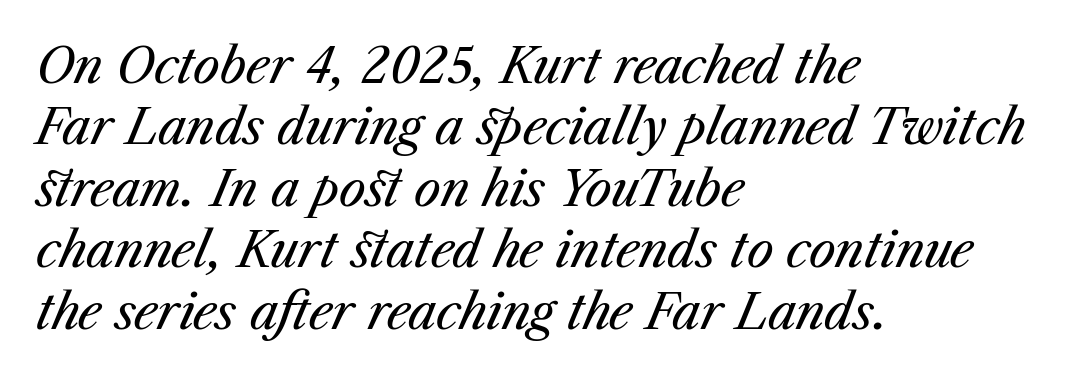
Anything drawn beneath the words? Only blank space. Would a proofreader flag this as italicized? Yes. Note the varied advance widths — an 'i' is clearly narrower than an 'm'. A classic flush-left, rag-right setting is used for this passage.
